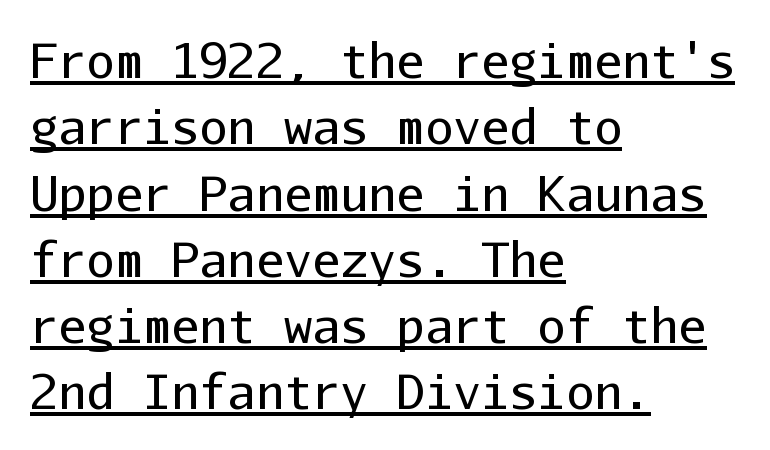
The lettering stays uniformly vertical, giving the passage a roman look. No extra ink here — the face is not bold. Summary of vertical rhythm: regular, with standard interline spacing. Reading down the block, your eye returns to a fixed left position each line. Serif or sans? Sans — the stroke terminals are bare.
